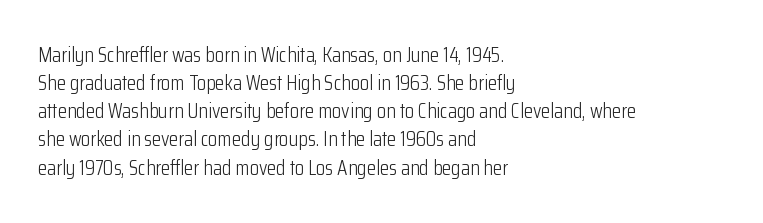
Q: Is the text bold? A: No.
Q: Is the text italic (slanted)? A: No, it is upright.
Q: Is the text underlined? A: No.
Q: How is the paragraph aligned? A: Left-aligned.
Q: Is the spacing between letters normal or unusually wide? A: Normal.
Q: Is the spacing between lines tight, normal or loose? A: Normal.
